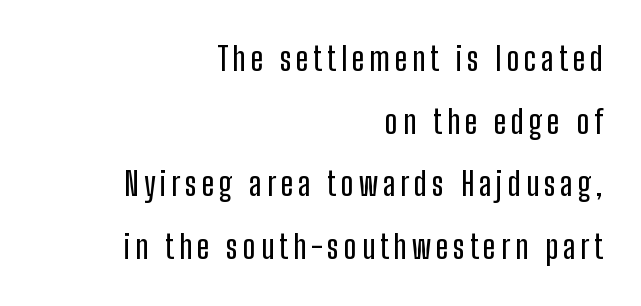
Do the letters lean? They stand straight. The block of text is sparse from top to bottom, with ample space between rows. Horizontally, the lines are justified to the trailing edge only. This sample has the flowing, uneven cadence of proportional lettering. Plain, unruled lines of type. No feet cap the strokes, marking this as sans-serif type.
